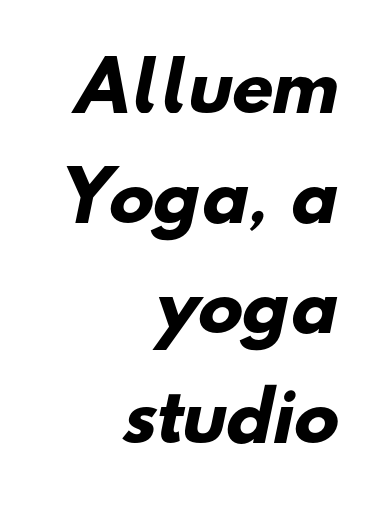
No extra tracking has been applied to these lines. A normal amount of white space separates one row of letters from the next. Where is the straight margin? On the right. Unlike a traditional serif, this face leaves its strokes unadorned. The passage shown is emphatically bold.
